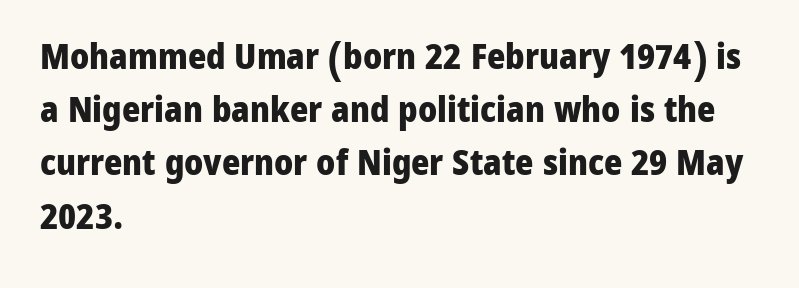
The image shows 35 px heavy sans-serif type, upright; set left-aligned, normal line spacing (1.52x), normal letter spacing, not underlined; low stroke contrast and a medium x-height.
